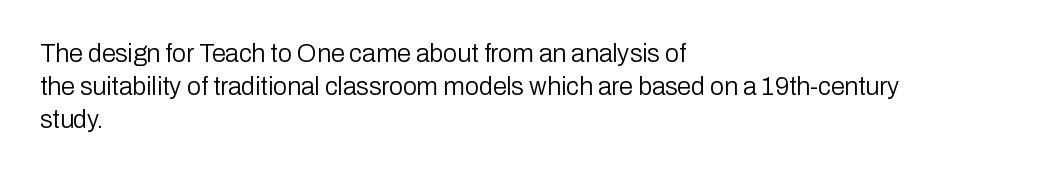
The image shows 25 px text type, upright; set left-aligned, normal line spacing (1.32x), normal letter spacing, not underlined.
